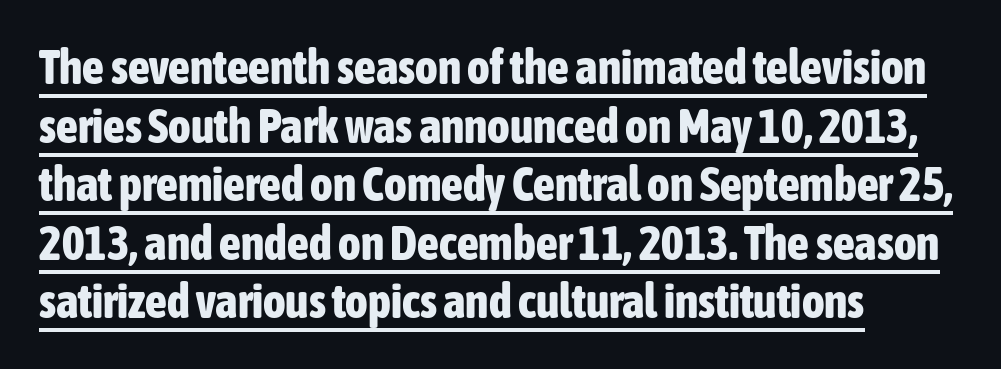
The rendering anchors every line to the left-hand side. The font is running at its bold setting. In designer terms, the underline attribute is active on this setting. The face used here is a sans, in the tradition of grotesques and geometrics. A typesetter would mark this as roman, not italic. These lines are rendered in a variable-pitch font.
